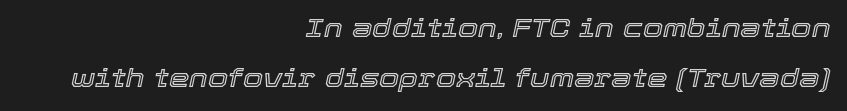
{"italic": "yes", "lean": "right", "slant_degrees": 12, "underline": "no", "align": "right", "line_spacing": "loose", "line_spacing_ratio": 1.94, "letter_spacing": "normal", "letter_spacing_em": 0.0, "glyph_px": 26}
